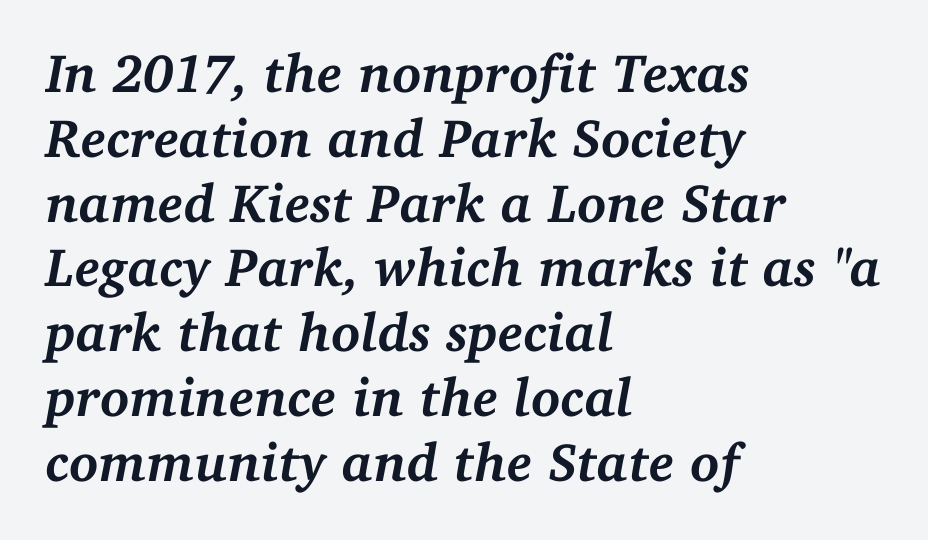
Q: Is the text bold? A: Yes.
Q: Is the text italic (slanted)? A: Yes, it leans right by about 11 degrees.
Q: Is the typeface a serif or a sans-serif typeface? A: Serif.
Q: Is the text underlined? A: No.
Q: How is the paragraph aligned? A: Left-aligned.
Q: Is the spacing between letters normal or unusually wide? A: Normal.
Q: Width (condensed, normal, or wide)? A: Normal.
Q: Stroke contrast? A: Medium.
Q: x-height? A: Medium.
Q: Monospaced? A: No.
